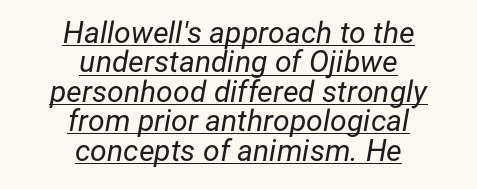
Character widths vary here, with narrow letters taking less room than wide ones. Line spacing here is tight. This sample is center-justified, so both line endings float freely. What stands out about the letter spacing? Nothing — it is the standard amount. Like a heading marked for emphasis, these lines bear an underscore. The passage shown is not bold in any degree.
